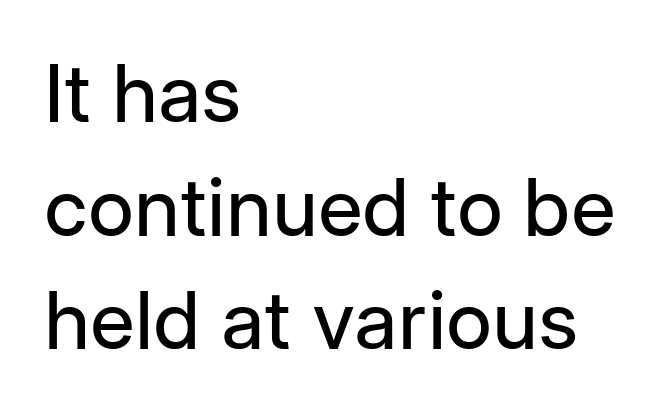
{"serif": "no", "italic": "no", "bold": "no", "weight": "regular", "width": "normal", "stroke_contrast": "low", "x_height": "medium", "monospaced": "no", "underline": "no", "align": "left", "line_spacing": "normal", "line_spacing_ratio": 1.42, "letter_spacing": "normal", "letter_spacing_em": 0.0, "glyph_px": 80}
